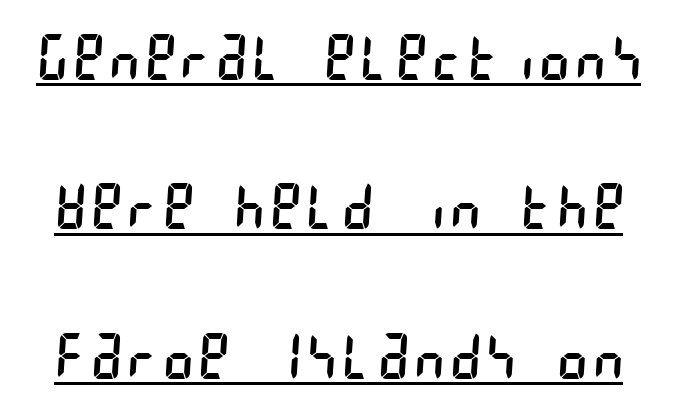
Q: Is the text bold? A: No.
Q: Is the typeface a serif or a sans-serif typeface? A: Sans-serif.
Q: Is the text underlined? A: Yes.
Q: Is the spacing between lines tight, normal or loose? A: Loose.
Q: Width (condensed, normal, or wide)? A: Condensed.
Q: Stroke contrast? A: Low.
Q: x-height? A: Large.
